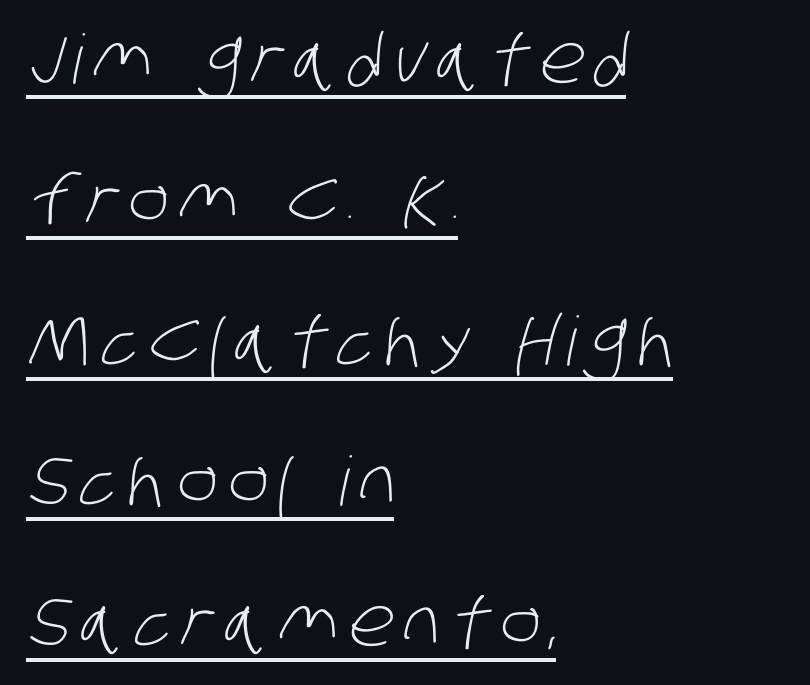
All the whitespace from short lines collects on the right. A typesetter would call this leading open, well beyond the default. Note the varied advance widths — an 'i' is clearly narrower than an 'm'. These lines are composed in type without serifs.
